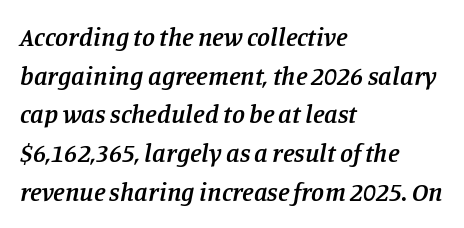
Q: Is the text bold? A: Semi-bold.
Q: Is the text italic (slanted)? A: Yes, it leans right by about 11 degrees.
Q: Is the text underlined? A: No.
Q: How is the paragraph aligned? A: Left-aligned.
Q: Is the spacing between letters normal or unusually wide? A: Normal.
Q: Is the spacing between lines tight, normal or loose? A: Normal.
